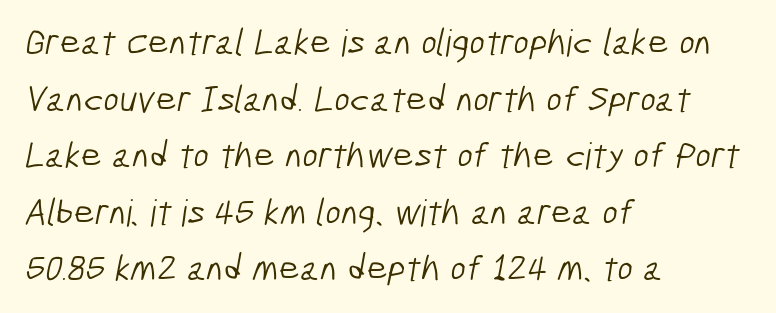
Alignment: flush left. Caption: face not bold, strokes unweighted. Default kerning and tracking; the words read as compact shapes. Evenly set lines give the paragraph a standard silhouette.
